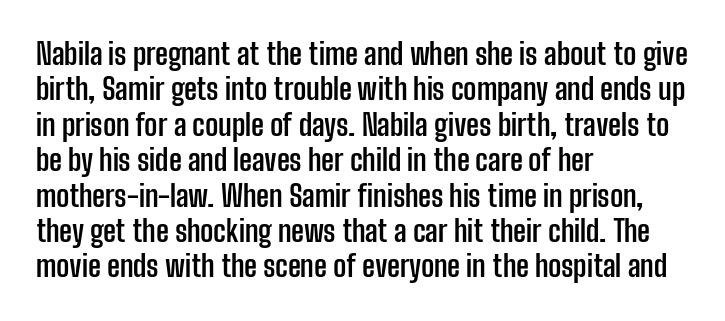
The axis of the letterforms is exactly vertical. You could call the tracking neutral — neither tight nor loose. The letters are bold, with thick, heavy strokes. Quick note: underline off. Serifs: no, the terminals of the letterforms are clean.
